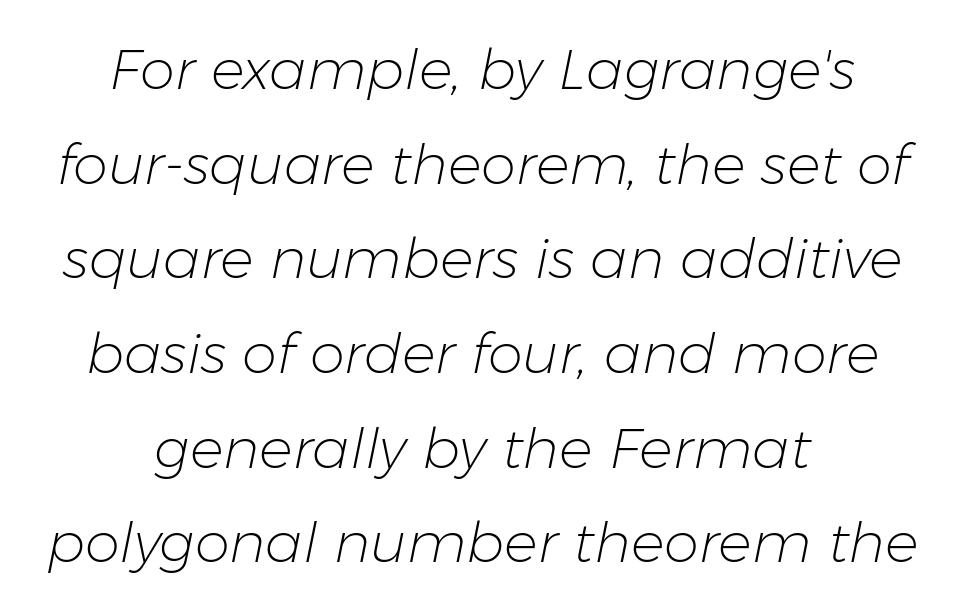
Q: Is the text bold? A: No.
Q: Is the text italic (slanted)? A: Yes, it leans right by about 11 degrees.
Q: Is the text underlined? A: No.
Q: How is the paragraph aligned? A: Centered.
Q: Is the spacing between letters normal or unusually wide? A: Normal.
Q: Is the spacing between lines tight, normal or loose? A: Normal.
Q: Width (condensed, normal, or wide)? A: Normal.
Q: Stroke contrast? A: Low.
Q: x-height? A: Medium.
Q: Monospaced? A: No.
